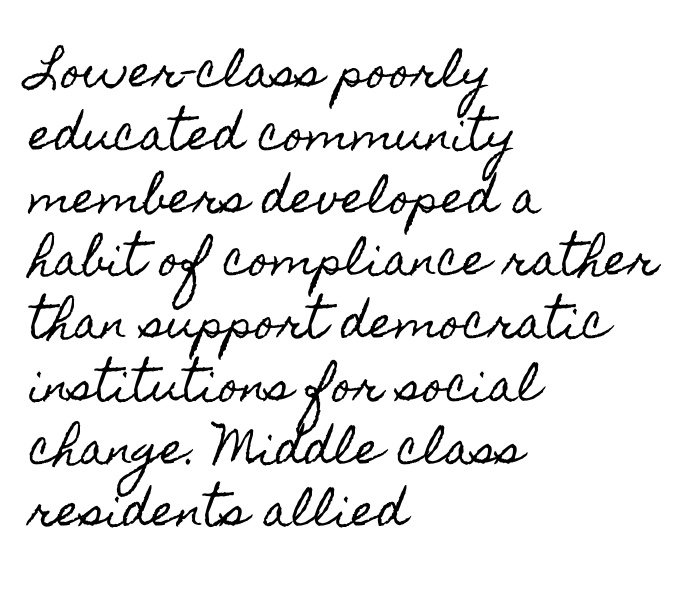
{"width": "condensed", "x_height": "small", "monospaced": "no", "underline": "no", "align": "left", "line_spacing": "normal", "line_spacing_ratio": 1.46, "letter_spacing": "normal", "letter_spacing_em": 0.0, "glyph_px": 43}
